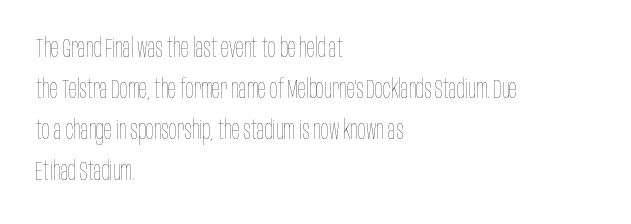
Q: Is the text bold? A: No.
Q: Is the text italic (slanted)? A: No, it is upright.
Q: Is the text underlined? A: No.
Q: How is the paragraph aligned? A: Left-aligned.
Q: Is the spacing between letters normal or unusually wide? A: Normal.
Q: Is the spacing between lines tight, normal or loose? A: Normal.
